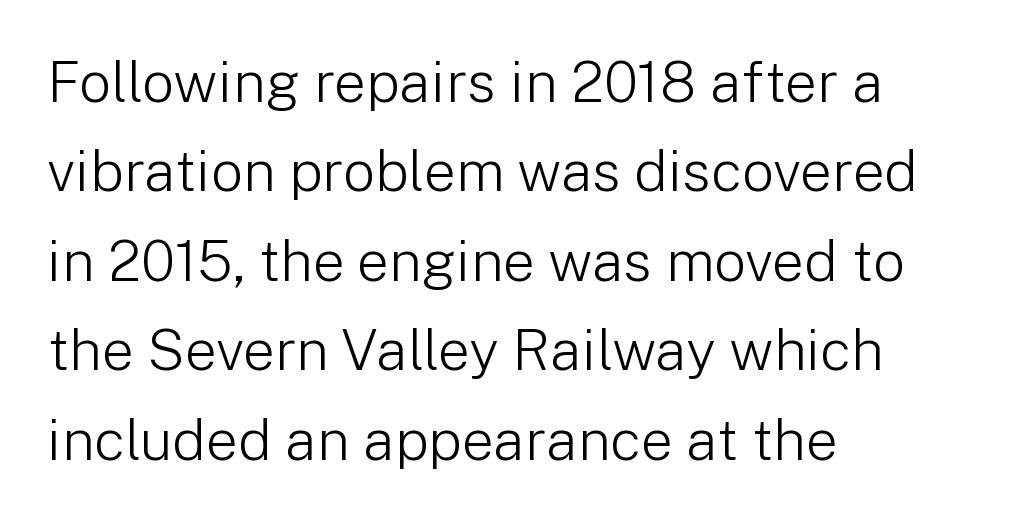
Q: Is the text bold? A: No.
Q: Is the text italic (slanted)? A: No, it is upright.
Q: Is the typeface a serif or a sans-serif typeface? A: Sans-serif.
Q: Is the text underlined? A: No.
Q: How is the paragraph aligned? A: Left-aligned.
Q: Is the spacing between letters normal or unusually wide? A: Normal.
Q: Is the spacing between lines tight, normal or loose? A: Normal.
Q: Width (condensed, normal, or wide)? A: Normal.
Q: Stroke contrast? A: Low.
Q: x-height? A: Medium.
Q: Monospaced? A: No.
